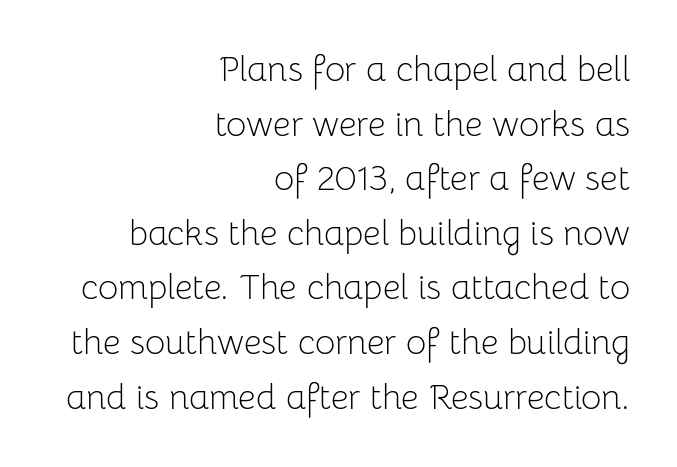
Q: Is the text bold? A: No.
Q: Is the text italic (slanted)? A: No, it is upright.
Q: Is the typeface a serif or a sans-serif typeface? A: Sans-serif.
Q: Is the text underlined? A: No.
Q: How is the paragraph aligned? A: Right-aligned.
Q: Is the spacing between letters normal or unusually wide? A: Normal.
Q: Is the spacing between lines tight, normal or loose? A: Normal.
Q: Width (condensed, normal, or wide)? A: Normal.
Q: Stroke contrast? A: Low.
Q: x-height? A: Medium.
Q: Monospaced? A: No.
